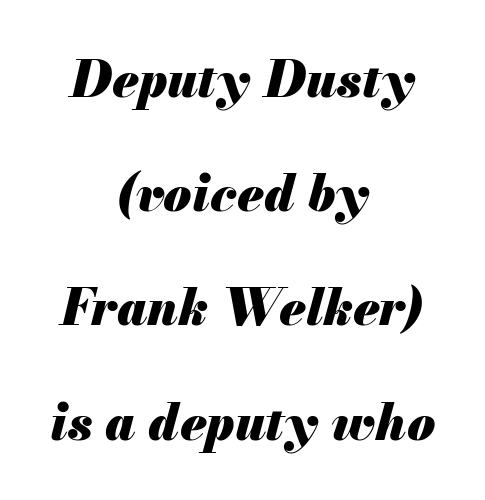
Q: Is the text bold? A: Yes.
Q: Is the text italic (slanted)? A: Yes, it leans right by about 13 degrees.
Q: Is the text underlined? A: No.
Q: How is the paragraph aligned? A: Centered.
Q: Is the spacing between letters normal or unusually wide? A: Normal.
Q: Is the spacing between lines tight, normal or loose? A: Loose.
Q: Width (condensed, normal, or wide)? A: Normal.
Q: Stroke contrast? A: Medium.
Q: x-height? A: Small.
Q: Monospaced? A: No.
